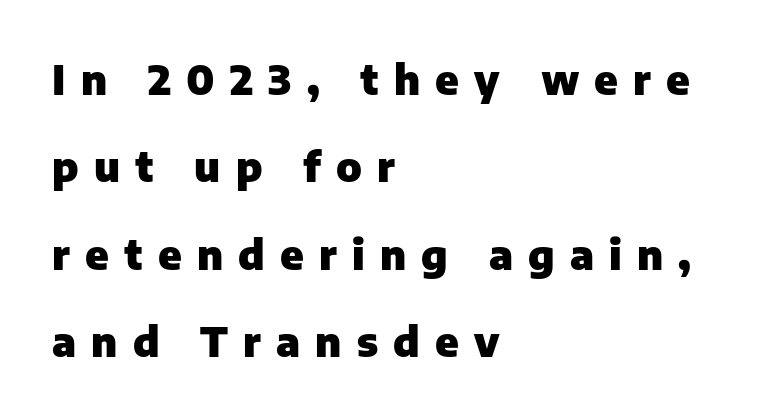
{"serif": "no", "italic": "no", "bold": "yes", "weight": "heavy", "width": "normal", "stroke_contrast": "low", "x_height": "medium", "monospaced": "no", "underline": "no", "align": "left", "line_spacing": "loose", "line_spacing_ratio": 2.13, "letter_spacing": "wide", "letter_spacing_em": 0.37, "glyph_px": 41}
